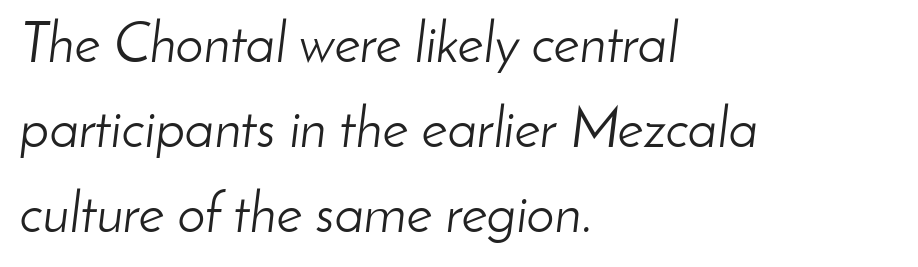
{"italic": "yes", "lean": "right", "slant_degrees": 8, "bold": "no", "weight": "light", "width": "normal", "stroke_contrast": "low", "x_height": "small", "monospaced": "no", "underline": "no", "align": "left", "line_spacing": "normal", "line_spacing_ratio": 1.52, "letter_spacing": "normal", "letter_spacing_em": 0.0, "glyph_px": 56}
